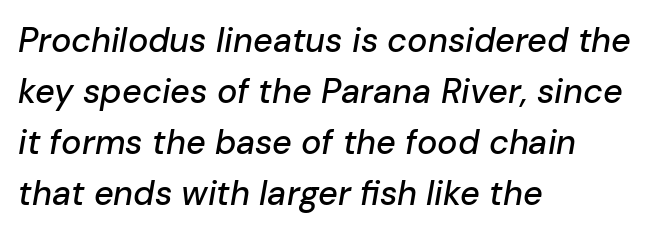
{"italic": "yes", "lean": "right", "slant_degrees": 10, "width": "normal", "stroke_contrast": "low", "x_height": "medium", "monospaced": "no", "underline": "no", "align": "left", "line_spacing": "normal", "line_spacing_ratio": 1.5, "letter_spacing": "normal", "letter_spacing_em": 0.0, "glyph_px": 34}
